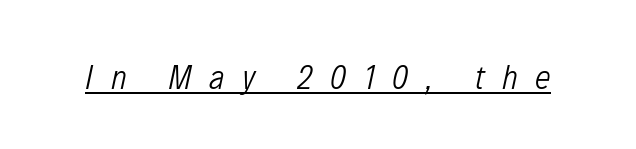
Q: Is the text bold? A: No.
Q: Is the text italic (slanted)? A: Yes, it leans right by about 12 degrees.
Q: Is the text underlined? A: Yes.
Q: Is the spacing between letters normal or unusually wide? A: Unusually wide.
Q: Width (condensed, normal, or wide)? A: Condensed.
Q: Stroke contrast? A: Low.
Q: x-height? A: Medium.
Q: Monospaced? A: No.
